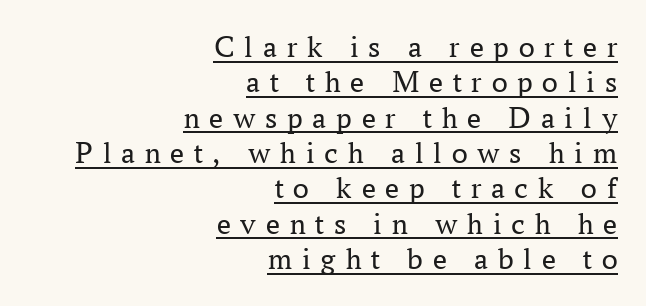
{"serif": "yes", "italic": "no", "bold": "no", "weight": "regular", "width": "normal", "stroke_contrast": "medium", "x_height": "medium", "monospaced": "no", "underline": "yes", "align": "right", "line_spacing": "tight", "line_spacing_ratio": 1.14, "letter_spacing": "wide", "letter_spacing_em": 0.32, "glyph_px": 31}
